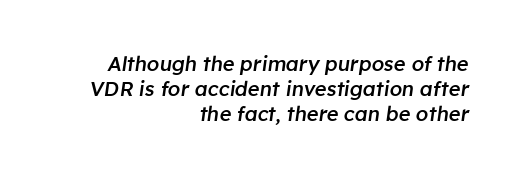
Letter spacing: default. Notice how the stems are inclined rather than vertical — that's the hallmark of italics. In terms of weight, the rendering is demibold, just under bold. The lines in this sample share a right terminus and differ only in where they begin. This rendering features lettering with no underline. A normal amount of white space separates one row of letters from the next.
